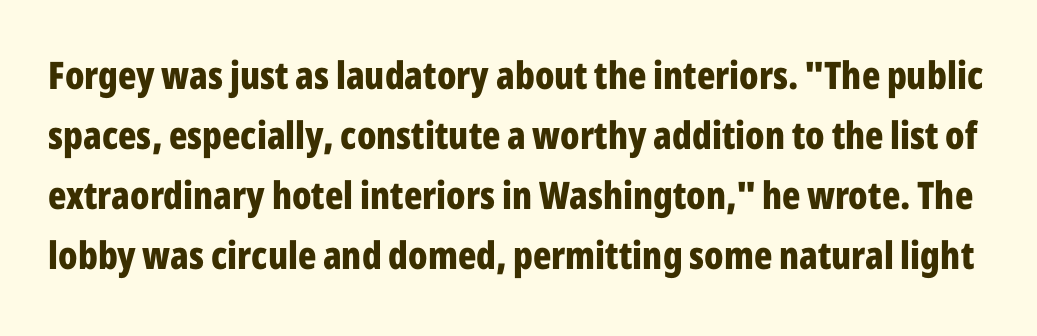
Q: Is the text bold? A: Yes.
Q: Is the text italic (slanted)? A: No, it is upright.
Q: Is the typeface a serif or a sans-serif typeface? A: Sans-serif.
Q: Is the text underlined? A: No.
Q: Is the spacing between letters normal or unusually wide? A: Normal.
Q: Is the spacing between lines tight, normal or loose? A: Normal.
Q: Width (condensed, normal, or wide)? A: Condensed.
Q: Stroke contrast? A: Low.
Q: x-height? A: Medium.
Q: Monospaced? A: No.
